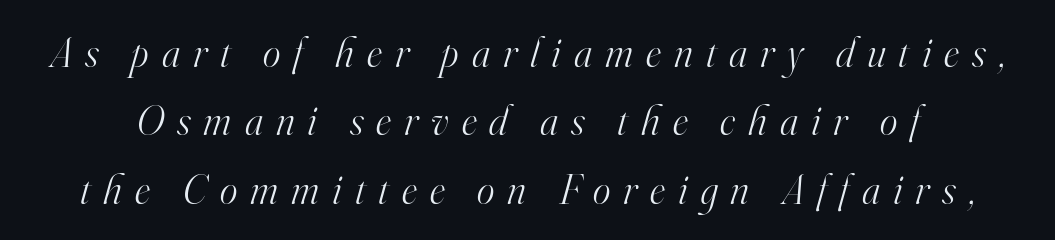
The image shows 42 px light serif type, italic (leaning right); set normal line spacing (1.63x), unusually wide letter spacing (+0.31 em), not underlined; high stroke contrast and a small x-height.
